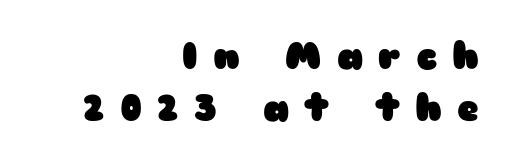
Think of a printed novel: that variable character pitch is what you see here. Underlining? Definitely not there. The rendering anchors every line to the right-hand side. This is roman type, the default non-slanted kind.
